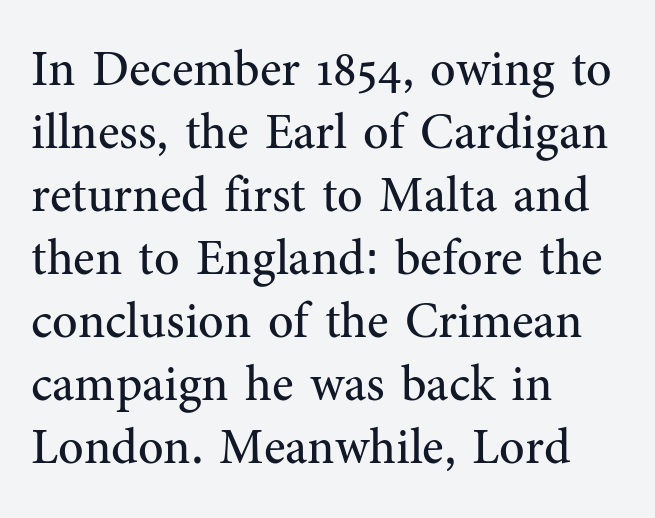
The image shows 50 px regular-weight serif type, upright; set left-aligned, normal line spacing (1.26x), normal letter spacing, not underlined; medium stroke contrast and a medium x-height.
